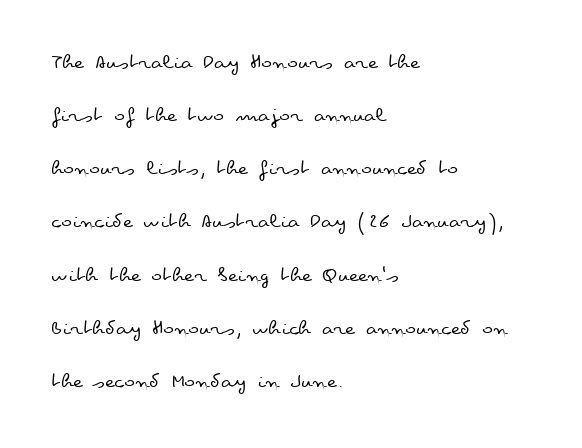
{"italic": "no", "bold": "no", "underline": "no", "align": "left", "line_spacing": "loose", "line_spacing_ratio": 2.31, "letter_spacing": "normal", "letter_spacing_em": 0.0, "glyph_px": 23}
